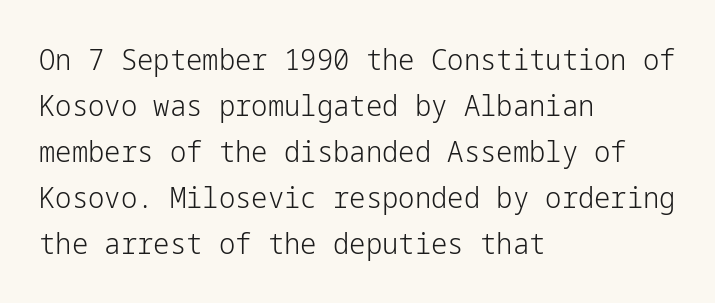
The image shows 29 px light sans-serif type, upright; set left-aligned, normal line spacing (1.59x), normal letter spacing, not underlined; low stroke contrast and a medium x-height.
